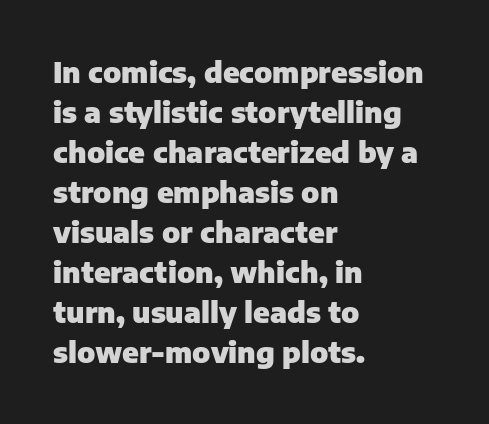
{"serif": "no", "italic": "no", "bold": "yes", "weight": "heavy", "width": "normal", "stroke_contrast": "low", "x_height": "medium", "monospaced": "no", "underline": "no", "align": "left", "line_spacing": "normal", "line_spacing_ratio": 1.38, "letter_spacing": "normal", "letter_spacing_em": 0.0, "glyph_px": 29}
